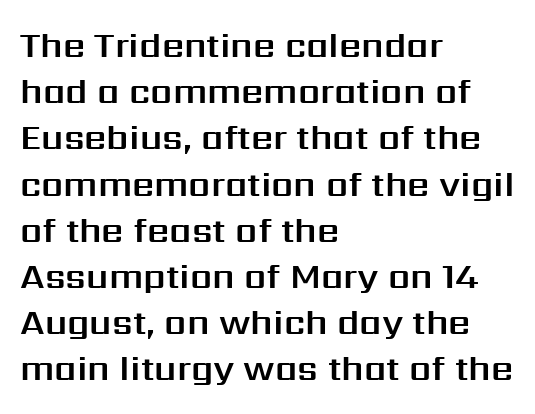
The passage shown is not underscored anywhere. Italic? Not at all — the glyphs are vertical. Each new line begins a customary step beneath the previous one. The rendering uses natural spacing where letterforms have individual widths. Notice how the passage keeps a crisp vertical edge on the left only.
